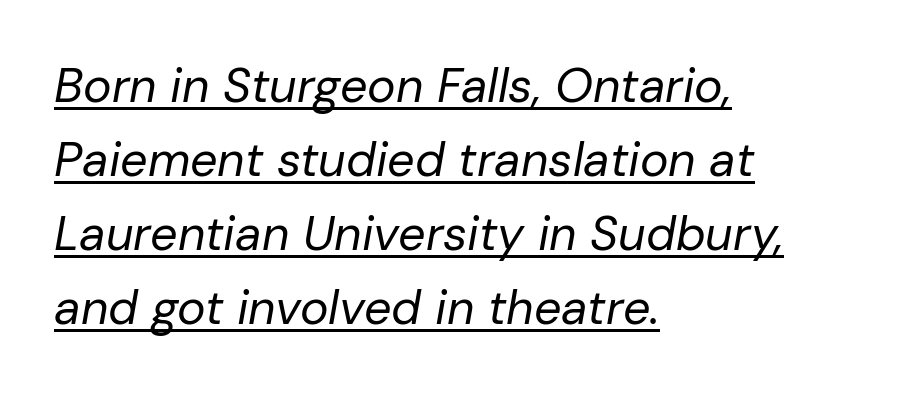
The image shows 48 px regular-weight type, italic (leaning right); set left-aligned, normal line spacing (1.54x), normal letter spacing, underlined; low stroke contrast and a medium x-height.
